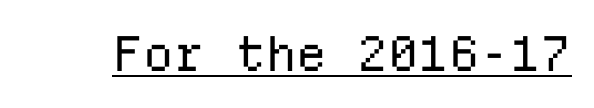
Notice how the stems are strictly vertical — no italics here. Stroke mass is kept to a normal reading level or below. Words appear dense and cohesive because spacing is normal. Check where the strokes stop: nothing finishes them off — pure sans.
